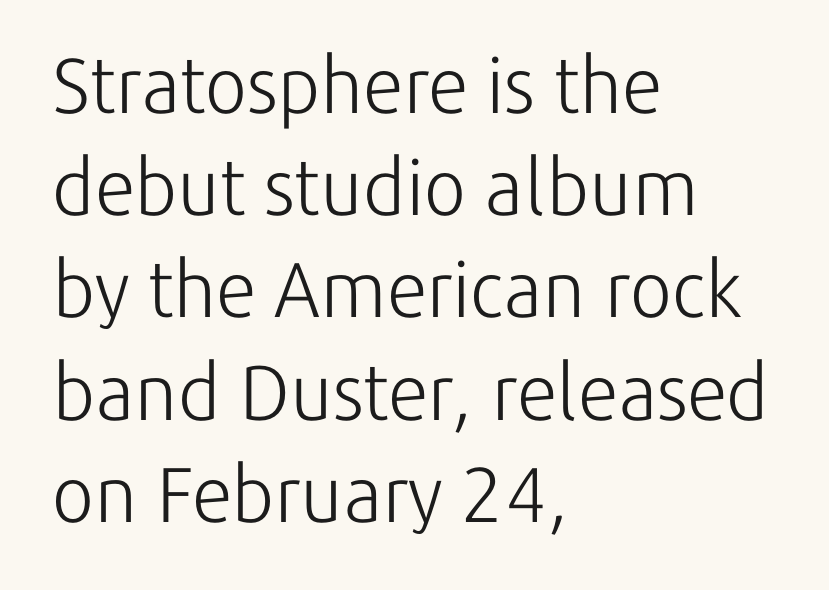
The image shows 78 px light sans-serif type, upright; set left-aligned, normal line spacing (1.31x), normal letter spacing, not underlined; low stroke contrast and a medium x-height.
